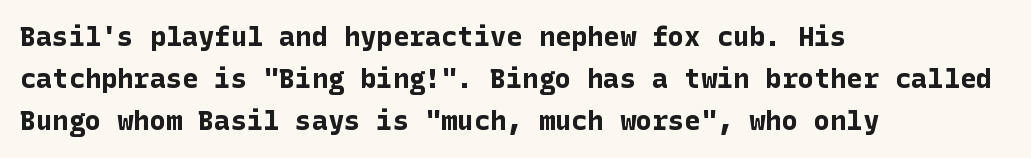
Q: Is the text bold? A: Yes.
Q: Is the text italic (slanted)? A: No, it is upright.
Q: Is the text underlined? A: No.
Q: How is the paragraph aligned? A: Left-aligned.
Q: Is the spacing between letters normal or unusually wide? A: Normal.
Q: Is the spacing between lines tight, normal or loose? A: Normal.
